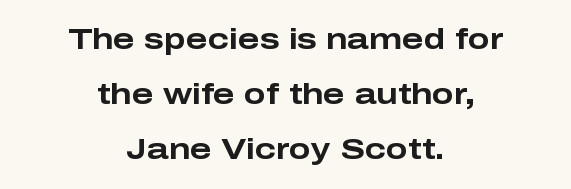
You can tell from the bare stems that sans-serif type was used. Set as a true bold cut, around the 700 mark. You could call the tracking neutral — neither tight nor loose. These lines were composed using upright roman letters.
